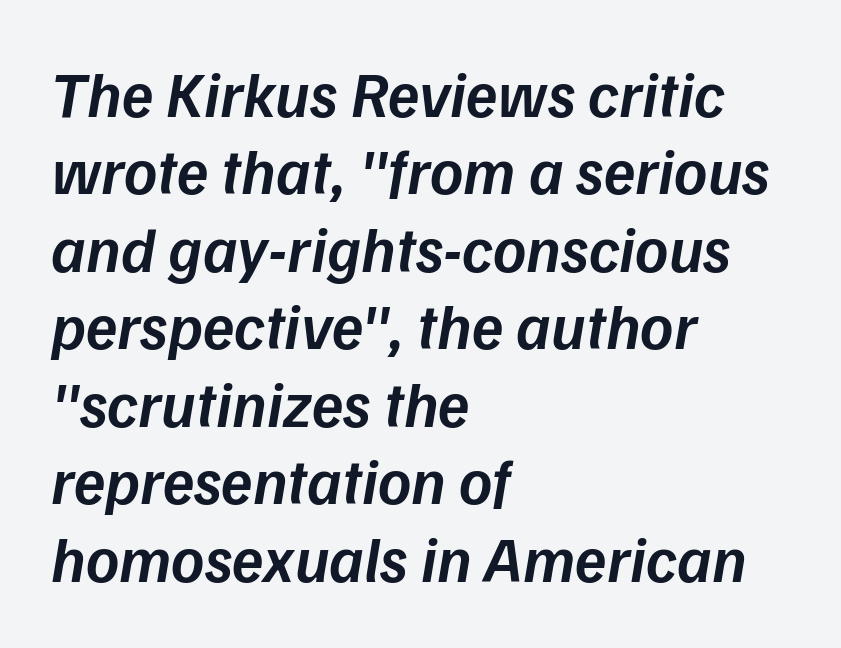
The image shows 64 px semibold type, italic (leaning right); set left-aligned, line spacing 1.21x, normal letter spacing, not underlined; low stroke contrast and a medium x-height.
